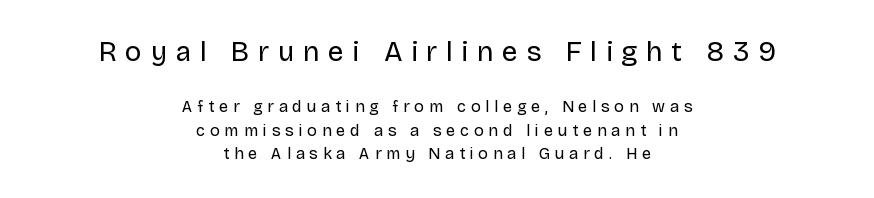
The image shows 28 px regular-weight sans-serif type, upright; set centered, normal line spacing (1.46x), unusually wide letter spacing (+0.31 em), not underlined; the first (top) block is 1.75x larger; low stroke contrast and a large x-height.
